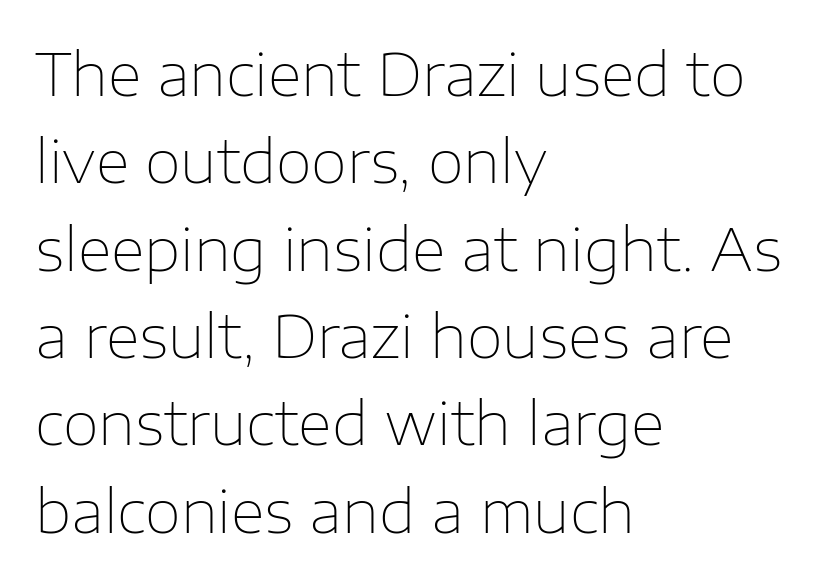
You could not count columns in this text — the font is proportionally spaced. Lines of text with bare space underneath. Style check: upright. The font is comparable to plain body text, perhaps lighter. What kind of face is this? One without serifs — a sans. Tracking here is standard; glyphs follow each other at the usual distance.
